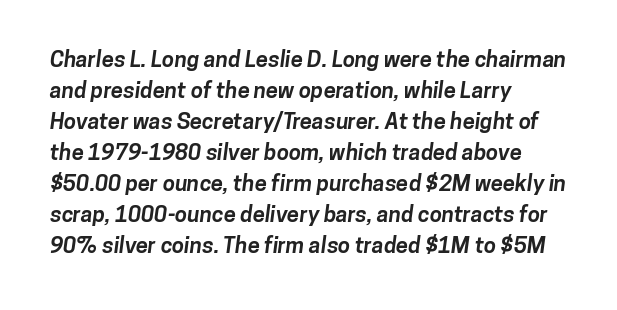
Is there much room between lines? A standard amount, neither cramped nor airy. You could call the tracking neutral — neither tight nor loose. Typesetter's note: full bold, strokes at maximum text heaviness. Glance below the letters and you will spot only blank space.
